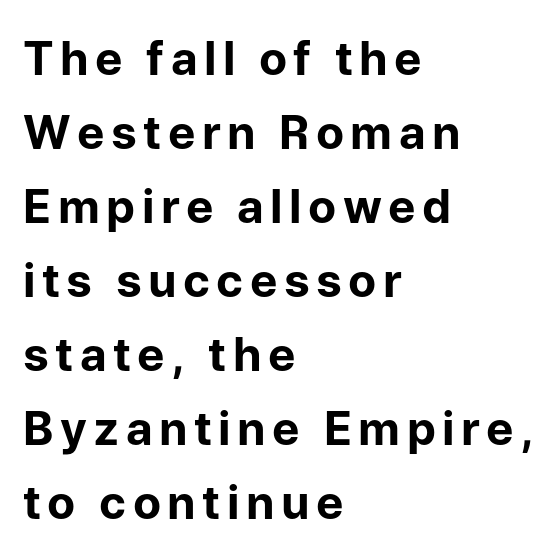
Q: Is the text bold? A: Yes.
Q: Is the text italic (slanted)? A: No, it is upright.
Q: Is the typeface a serif or a sans-serif typeface? A: Sans-serif.
Q: Is the text underlined? A: No.
Q: How is the paragraph aligned? A: Left-aligned.
Q: Is the spacing between lines tight, normal or loose? A: Normal.
Q: Width (condensed, normal, or wide)? A: Normal.
Q: Stroke contrast? A: Low.
Q: x-height? A: Medium.
Q: Monospaced? A: No.
